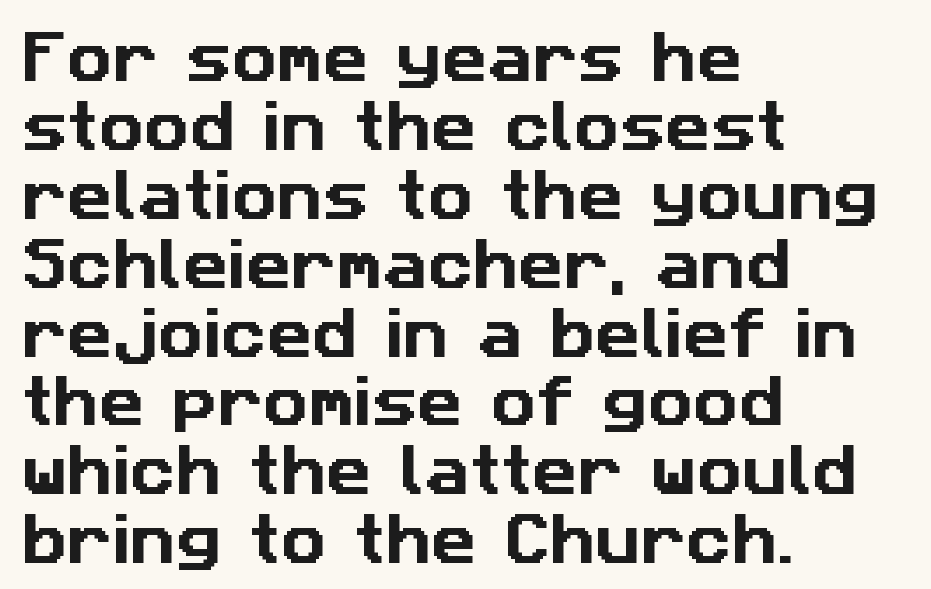
Q: Is the typeface a serif or a sans-serif typeface? A: Sans-serif.
Q: Is the text underlined? A: No.
Q: How is the paragraph aligned? A: Left-aligned.
Q: Is the spacing between letters normal or unusually wide? A: Normal.
Q: Width (condensed, normal, or wide)? A: Normal.
Q: Stroke contrast? A: Low.
Q: x-height? A: Medium.
Q: Monospaced? A: No.
